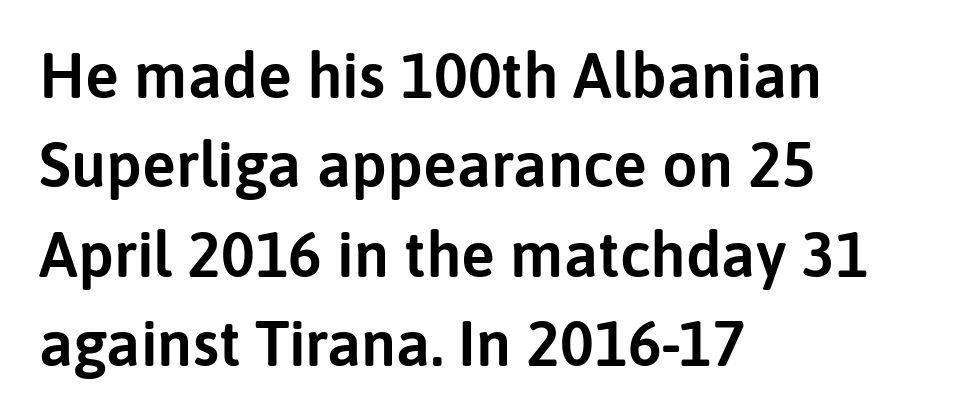
Style check: upright. How would I describe the line gaps? Plain and ordinary. Are there feet on the stems? There aren't — it's a sans. A typesetter would call this zero additional tracking.
